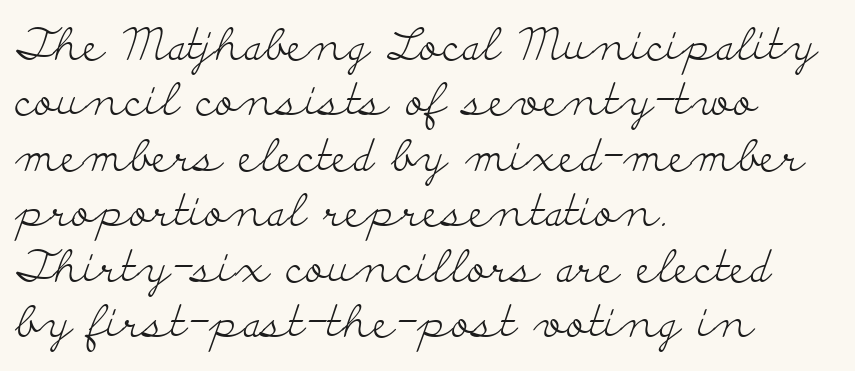
Which margin do the lines hug? The left one — the right edge is uneven. The horizontal fit of the characters is conventional and even. The letters advance in unequal steps, a hallmark of proportional type. The glyphs in this specimen are seriffed. Think standard paragraph weight, or any step lighter than that.
